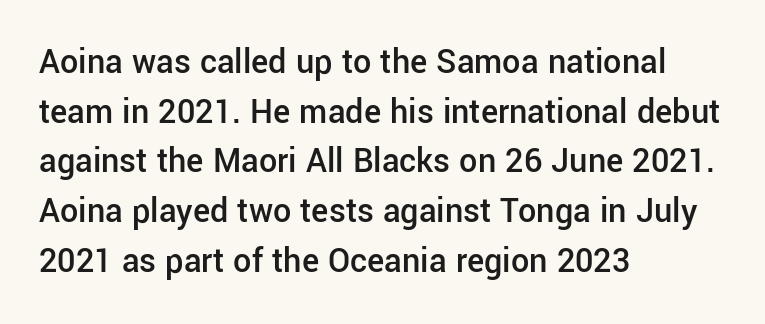
Inter-character spacing is left at the font's built-in metrics. This sample has the flowing, uneven cadence of proportional lettering. Does the copy run flush right? No — it runs flush left. This is the in-between weight designers call semibold or demi.
